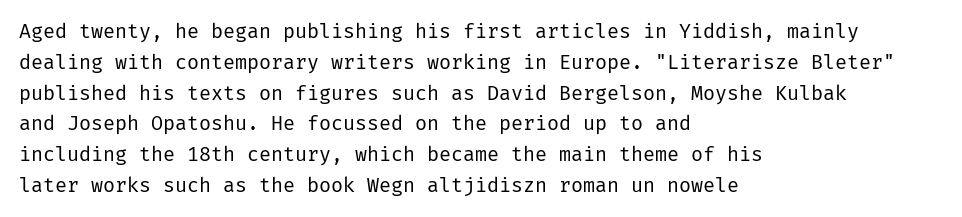
Unmarked baselines from the first word to the last. Between one letter and the next there's only the usual sliver of space. Left-aligned paragraph, ragged on the right. Compared with typical paragraphs, the rows here are spaced about the same. It's the straight-up-and-down kind of type.
